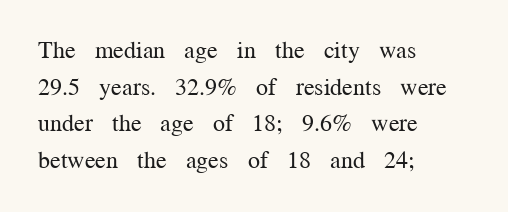
The image shows 24 px text type, upright; set left-aligned, normal line spacing (1.53x), normal letter spacing, not underlined.
